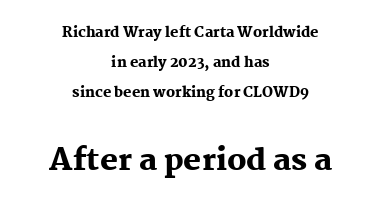
Q: Is the text bold? A: Yes.
Q: Is the text italic (slanted)? A: No, it is upright.
Q: Is the typeface a serif or a sans-serif typeface? A: Serif.
Q: Is the text underlined? A: No.
Q: How is the paragraph aligned? A: Centered.
Q: Is the spacing between letters normal or unusually wide? A: Normal.
Q: Is the spacing between lines tight, normal or loose? A: Loose.
Q: Which block of text is set in a larger size, the first (top) or the second (bottom)? A: The second (bottom) one.
Q: Width (condensed, normal, or wide)? A: Normal.
Q: Stroke contrast? A: Medium.
Q: x-height? A: Medium.
Q: Monospaced? A: No.
